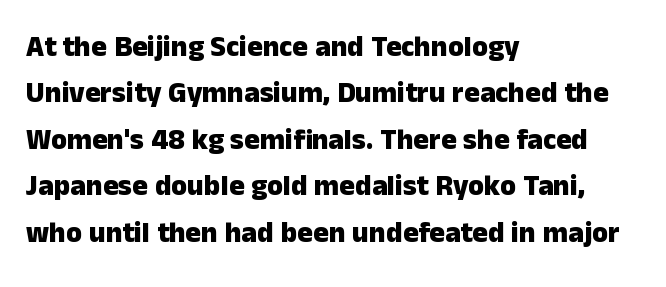
Classification — sans serif. This sample is left-justified, so line endings fall wherever the words run out. The letters sit at their default tracking, neither squeezed nor spread. How heavy is the stroke? Heavy — this is a bold. The passage shown is typed in a proportional face where columns would drift. This sample uses an upright cut, with every glyph sitting square on the baseline.
